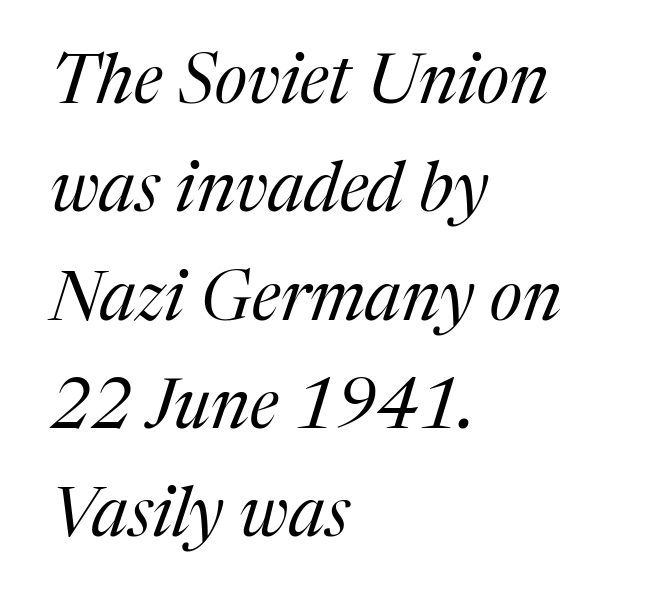
The image shows 69 px regular-weight serif type, italic (leaning right); set left-aligned, normal line spacing (1.57x), normal letter spacing, not underlined; medium stroke contrast and a medium x-height.
